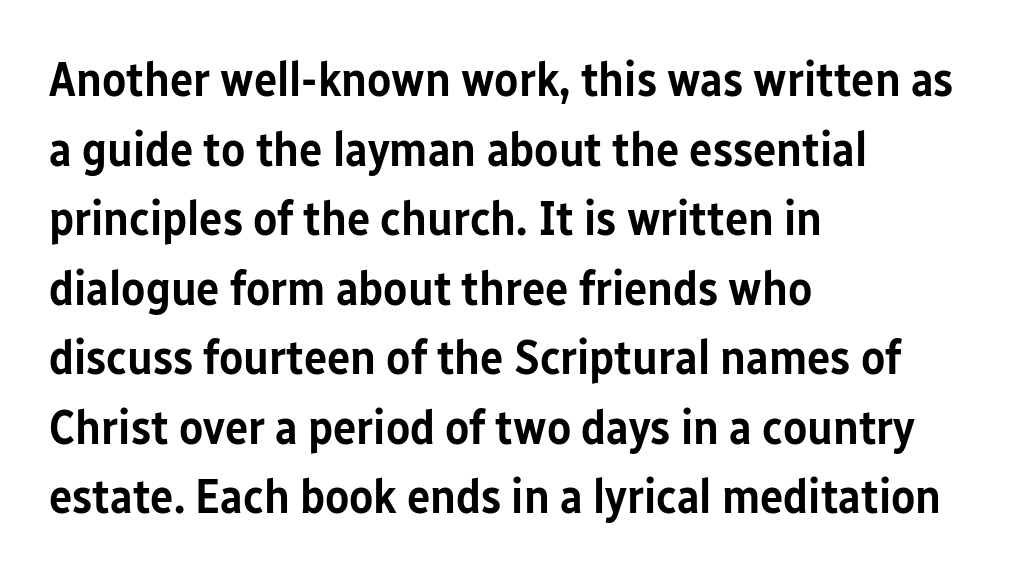
This sample keeps an unexceptional amount of space between lines. The letters are semibold — heavier than regular but short of a full bold. Letterform terminals end flat and unadorned throughout the passage. Nobody touched the tracking dial on this one. This sample has the flowing, uneven cadence of proportional lettering. Horizontal alignment here is leftward, the default for most running prose.
